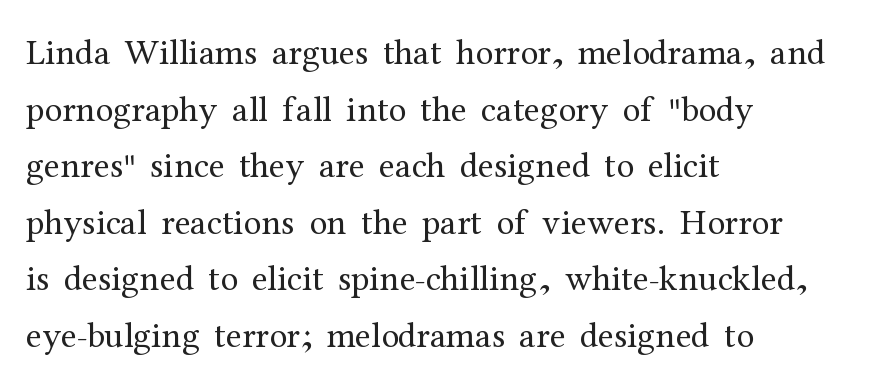
{"serif": "yes", "italic": "no", "bold": "no", "weight": "regular", "width": "normal", "stroke_contrast": "medium", "x_height": "medium", "monospaced": "no", "underline": "no", "align": "left", "line_spacing": "normal", "line_spacing_ratio": 1.57, "letter_spacing": "normal", "letter_spacing_em": 0.0, "glyph_px": 36}
